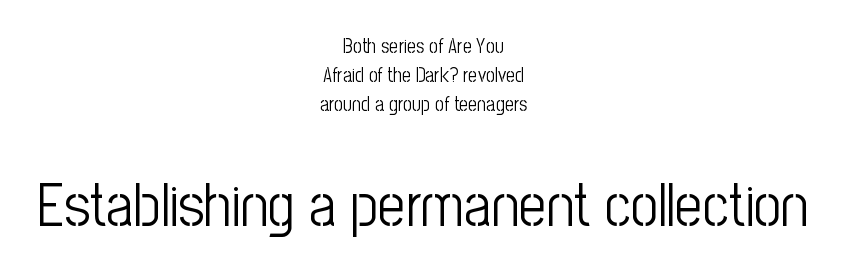
The image shows 60 px light, condensed sans-serif type, upright; set centered, normal line spacing (1.45x), normal letter spacing, not underlined; the second (bottom) block is 3.0x larger; low stroke contrast and a medium x-height.
